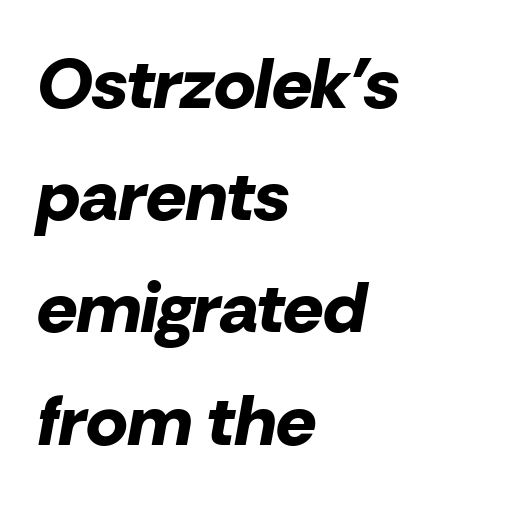
The image shows 71 px bold type, italic (leaning right); set left-aligned, normal line spacing (1.58x), normal letter spacing, not underlined; low stroke contrast and a medium x-height.
